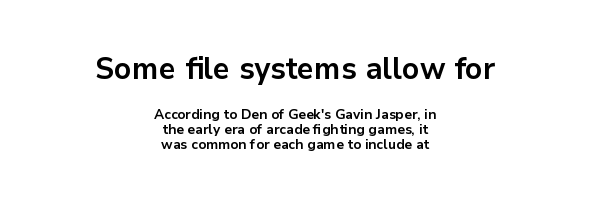
Q: Is the text bold? A: Yes.
Q: Is the text italic (slanted)? A: No, it is upright.
Q: Is the typeface a serif or a sans-serif typeface? A: Sans-serif.
Q: Is the text underlined? A: No.
Q: How is the paragraph aligned? A: Centered.
Q: Is the spacing between letters normal or unusually wide? A: Normal.
Q: Is the spacing between lines tight, normal or loose? A: Tight.
Q: Which block of text is set in a larger size, the first (top) or the second (bottom)? A: The first (top) one.
Q: Width (condensed, normal, or wide)? A: Normal.
Q: Stroke contrast? A: Low.
Q: x-height? A: Medium.
Q: Monospaced? A: No.
